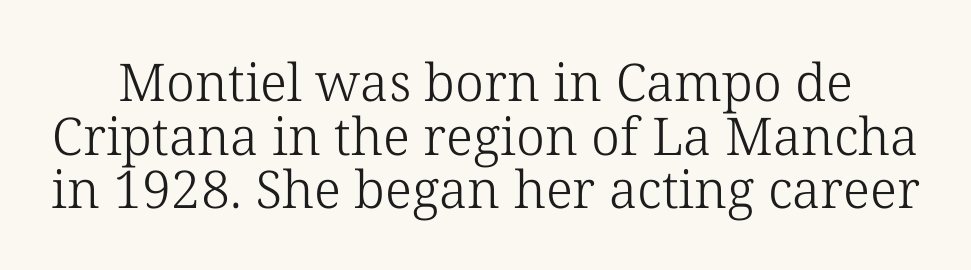
The image shows 52 px light serif type, upright; set tight line spacing (1.03x), normal letter spacing, not underlined; low stroke contrast and a medium x-height.
